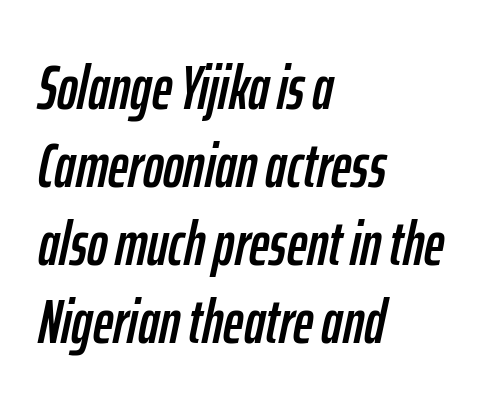
Q: Is the text italic (slanted)? A: Yes, it leans right by about 12 degrees.
Q: Is the text underlined? A: No.
Q: How is the paragraph aligned? A: Left-aligned.
Q: Is the spacing between letters normal or unusually wide? A: Normal.
Q: Is the spacing between lines tight, normal or loose? A: Normal.
Q: Width (condensed, normal, or wide)? A: Condensed.
Q: Stroke contrast? A: Low.
Q: x-height? A: Medium.
Q: Monospaced? A: No.
